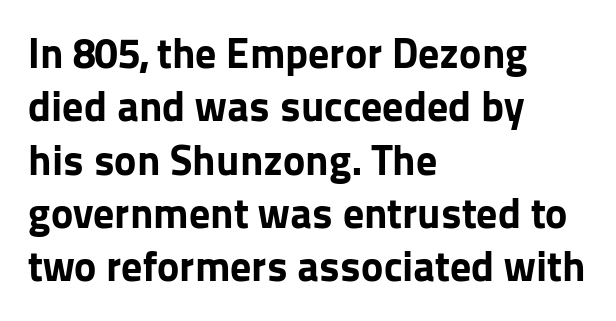
Q: Is the text bold? A: Yes.
Q: Is the text italic (slanted)? A: No, it is upright.
Q: Is the typeface a serif or a sans-serif typeface? A: Sans-serif.
Q: Is the text underlined? A: No.
Q: How is the paragraph aligned? A: Left-aligned.
Q: Is the spacing between letters normal or unusually wide? A: Normal.
Q: Is the spacing between lines tight, normal or loose? A: Normal.
Q: Width (condensed, normal, or wide)? A: Normal.
Q: Stroke contrast? A: Low.
Q: x-height? A: Medium.
Q: Monospaced? A: No.
